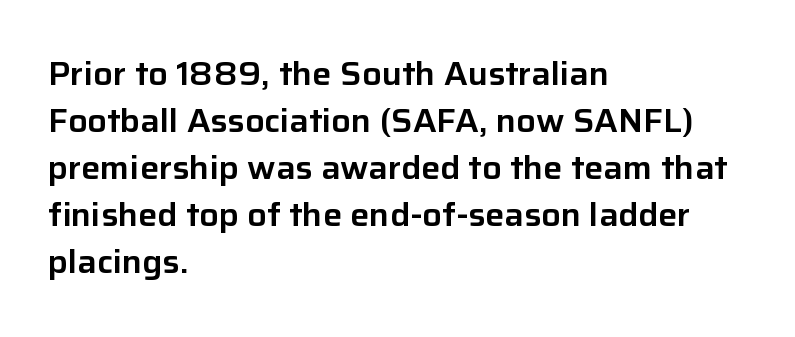
The image shows 32 px sans-serif type, upright; set left-aligned, normal line spacing (1.47x), normal letter spacing, not underlined; low stroke contrast and a medium x-height.
